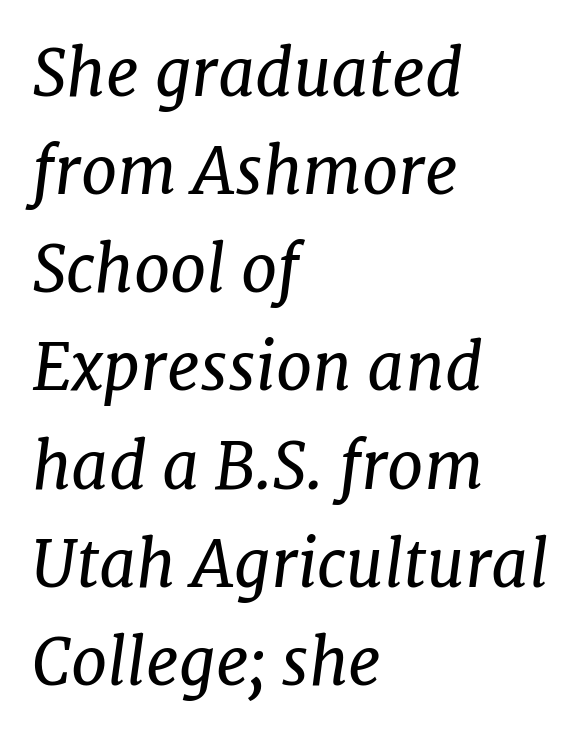
Interline gaps are of average width in this sample. If you drew a line through each stem, it would be angled. Do the characters align in a grid? No, the font is proportional. Nobody drew a line under any word here. The horizontal fit of the characters is conventional and even. Layout note: lines flush left.
